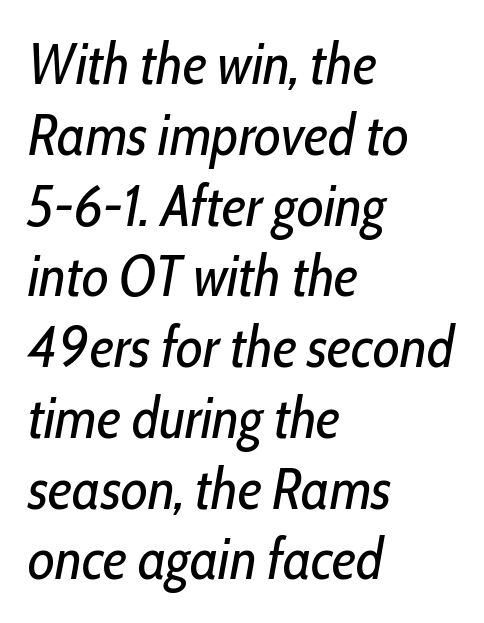
Q: Is the text bold? A: No.
Q: Is the text italic (slanted)? A: Yes, it leans right by about 10 degrees.
Q: Is the text underlined? A: No.
Q: How is the paragraph aligned? A: Left-aligned.
Q: Is the spacing between letters normal or unusually wide? A: Normal.
Q: Width (condensed, normal, or wide)? A: Condensed.
Q: Stroke contrast? A: Low.
Q: x-height? A: Medium.
Q: Monospaced? A: No.
